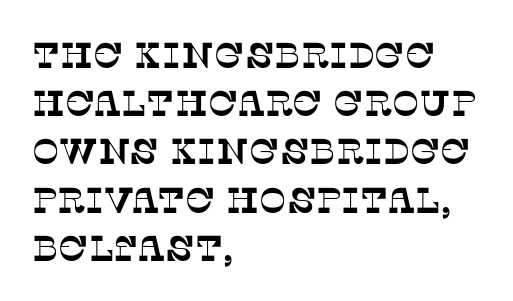
Unmarked baselines from the first word to the last. The passage shown stacks its lines at a standard gap. Does the copy run flush right? No — it runs flush left. You could not count columns in this text — the font is proportionally spaced. The horizontal fit of the characters is conventional and even.
